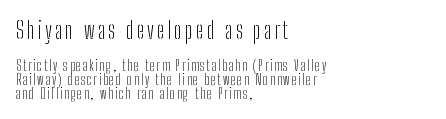
{"italic": "no", "bold": "no", "underline": "no", "align": "left", "line_spacing": "tight", "line_spacing_ratio": 1.0, "larger_block": "first", "size_ratio": 1.64, "glyph_px": 23}
